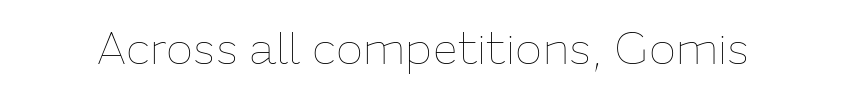
Q: Is the text bold? A: No.
Q: Is the text italic (slanted)? A: No, it is upright.
Q: Is the text underlined? A: No.
Q: Is the spacing between letters normal or unusually wide? A: Normal.
Q: Width (condensed, normal, or wide)? A: Normal.
Q: Stroke contrast? A: Low.
Q: x-height? A: Medium.
Q: Monospaced? A: No.
